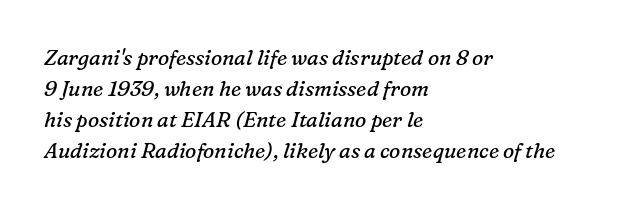
Q: Is the text bold? A: No.
Q: Is the text italic (slanted)? A: Yes, it leans right by about 16 degrees.
Q: Is the text underlined? A: No.
Q: How is the paragraph aligned? A: Left-aligned.
Q: Is the spacing between letters normal or unusually wide? A: Normal.
Q: Is the spacing between lines tight, normal or loose? A: Normal.
